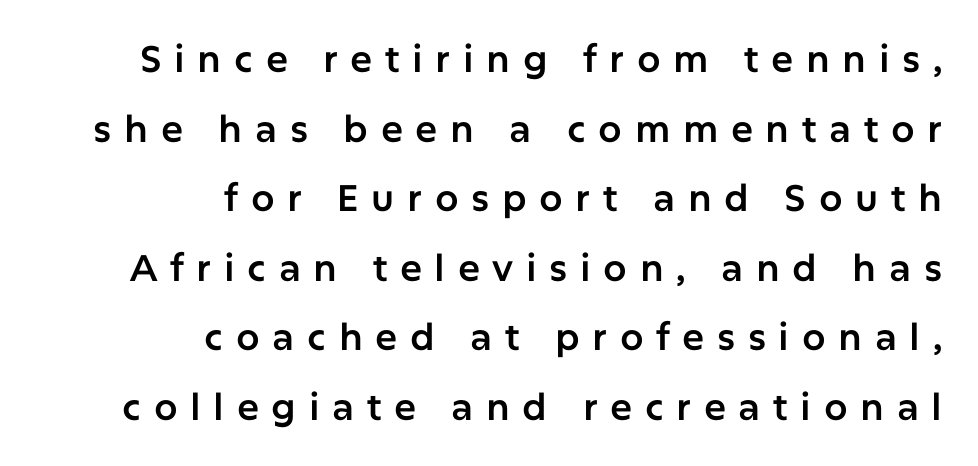
The image shows 37 px sans-serif type, upright; set right-aligned, line spacing 1.88x, unusually wide letter spacing (+0.34 em), not underlined; low stroke contrast and a medium x-height.
